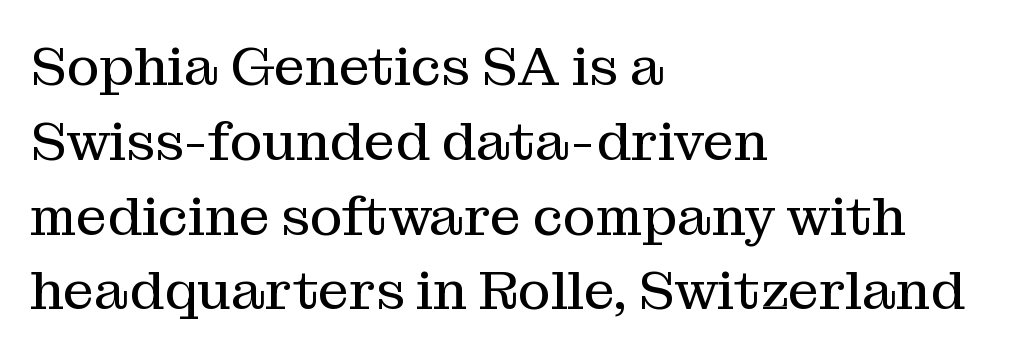
Interline gaps are of average width in this sample. Proportional: the letters do not fall into vertical columns. Letter spacing: default. The face used here is seriffed, in the tradition of book romans.
